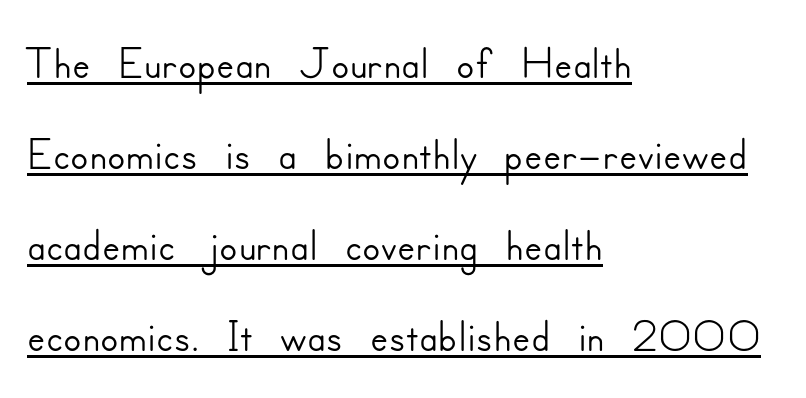
Q: Is the text italic (slanted)? A: No, it is upright.
Q: Is the typeface a serif or a sans-serif typeface? A: Sans-serif.
Q: Is the text underlined? A: Yes.
Q: How is the paragraph aligned? A: Left-aligned.
Q: Is the spacing between letters normal or unusually wide? A: Normal.
Q: Is the spacing between lines tight, normal or loose? A: Normal.
Q: Width (condensed, normal, or wide)? A: Normal.
Q: Stroke contrast? A: Low.
Q: x-height? A: Small.
Q: Monospaced? A: No.
